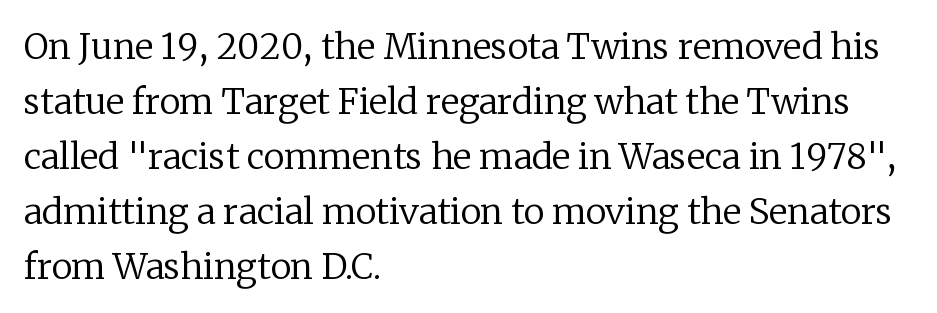
{"serif": "yes", "italic": "no", "bold": "no", "weight": "regular", "width": "normal", "stroke_contrast": "low", "x_height": "medium", "monospaced": "no", "underline": "no", "align": "left", "line_spacing": "normal", "line_spacing_ratio": 1.57, "letter_spacing": "normal", "letter_spacing_em": 0.0, "glyph_px": 35}
